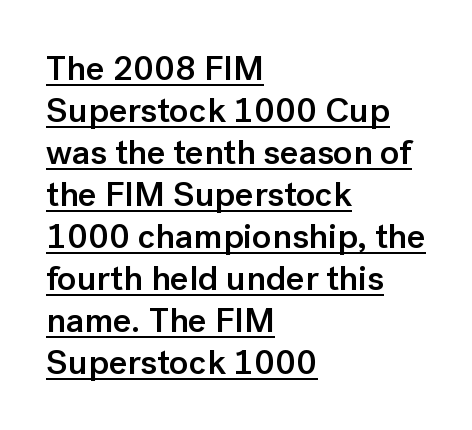
The image shows 35 px semibold sans-serif type, upright; set left-aligned, line spacing 1.2x, normal letter spacing, underlined; low stroke contrast and a medium x-height.
